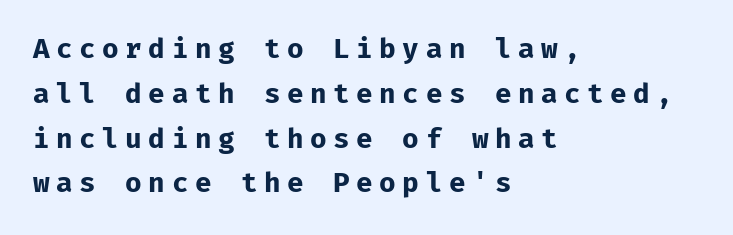
Q: Is the text bold? A: Yes.
Q: Is the text italic (slanted)? A: No, it is upright.
Q: Is the text underlined? A: No.
Q: How is the paragraph aligned? A: Left-aligned.
Q: Is the spacing between letters normal or unusually wide? A: Unusually wide.
Q: Is the spacing between lines tight, normal or loose? A: Normal.
